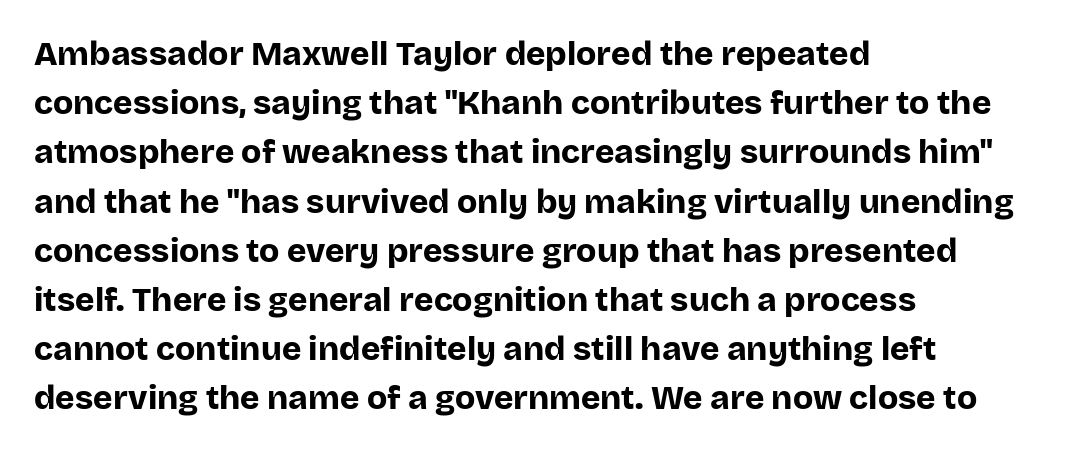
Whoever set this chose a conventional vertical rhythm. The rendering uses a bold face; every stroke is thick and dark. Style check: upright. This sample uses plain, unmodified letter spacing. Nobody drew a line under any word here.
